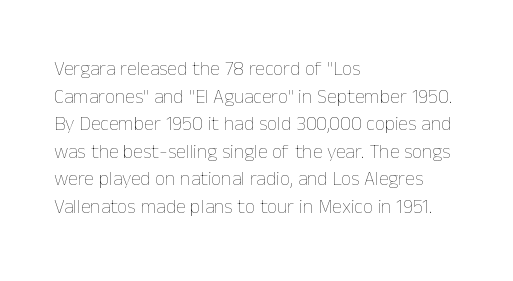
Q: Is the text bold? A: No.
Q: Is the text italic (slanted)? A: No, it is upright.
Q: Is the text underlined? A: No.
Q: How is the paragraph aligned? A: Left-aligned.
Q: Is the spacing between letters normal or unusually wide? A: Normal.
Q: Is the spacing between lines tight, normal or loose? A: Normal.
